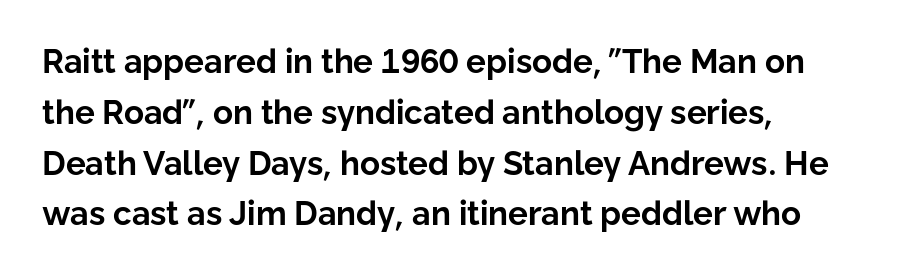
The image shows 33 px bold sans-serif type, upright; set left-aligned, normal line spacing (1.54x), normal letter spacing, not underlined; low stroke contrast and a medium x-height.
